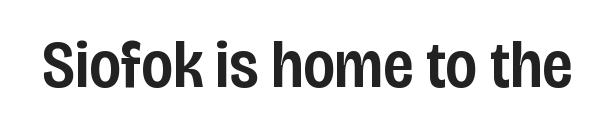
The space beneath each line is pristine and unruled. Serifs: no, the terminals of the letterforms are clean. Inter-character spacing is left at the font's built-in metrics. Heft: intermediate — a semibold.
